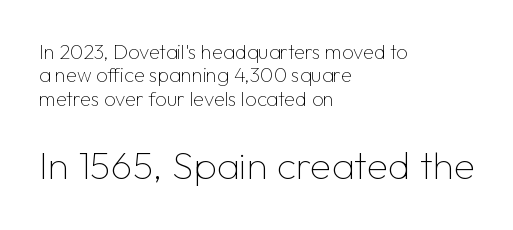
{"serif": "no", "italic": "no", "bold": "no", "weight": "thin", "width": "normal", "stroke_contrast": "low", "x_height": "medium", "monospaced": "no", "underline": "no", "align": "left", "line_spacing_ratio": 1.17, "letter_spacing": "normal", "letter_spacing_em": 0.0, "larger_block": "second", "size_ratio": 1.95, "glyph_px": 39}
